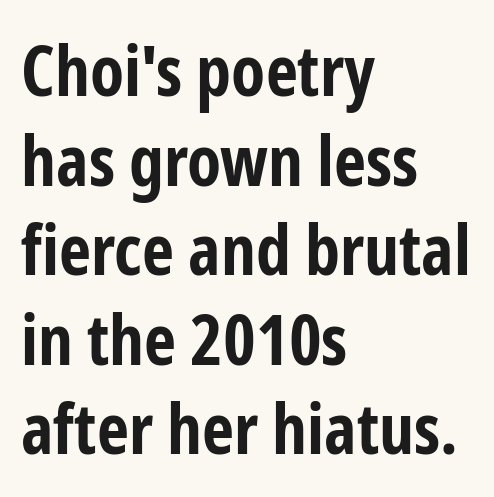
The image shows 70 px bold, condensed sans-serif type, upright; set left-aligned, normal line spacing (1.28x), normal letter spacing, not underlined; low stroke contrast and a medium x-height.
